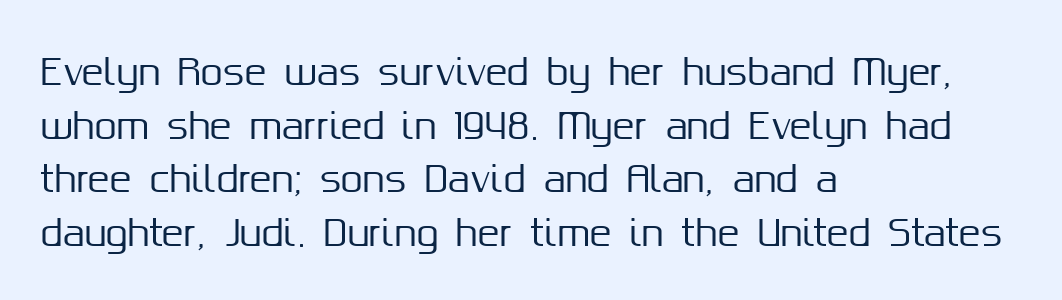
The typography opts for an upright posture over an oblique one. Leading matches the norm, producing a regular column. These lines keep a tight, regular rhythm from letter to letter. The text was rendered using a sans face with plain stroke endings.
